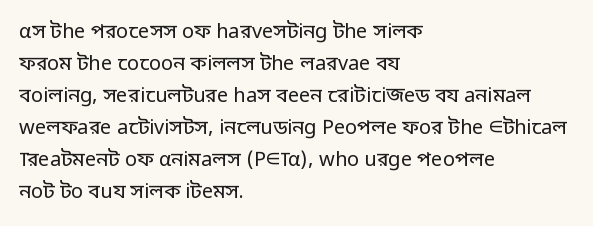
Caption: standard tracking, unaltered. The line-height multiplier appears to be the usual default. Type without underlining. This sample uses an upright cut, with every glyph sitting square on the baseline. This rendering uses left alignment, leaving the right contour irregular. The characters are drawn with everyday or finer stroke widths.
